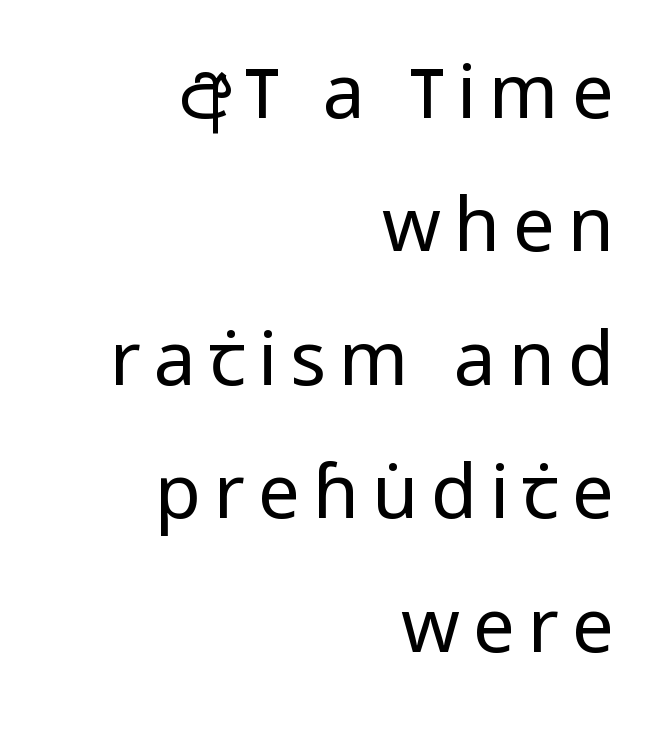
The image shows 75 px regular-weight, condensed sans-serif type, upright; set right-aligned, line spacing 1.78x, not underlined; low stroke contrast and a large x-height.
